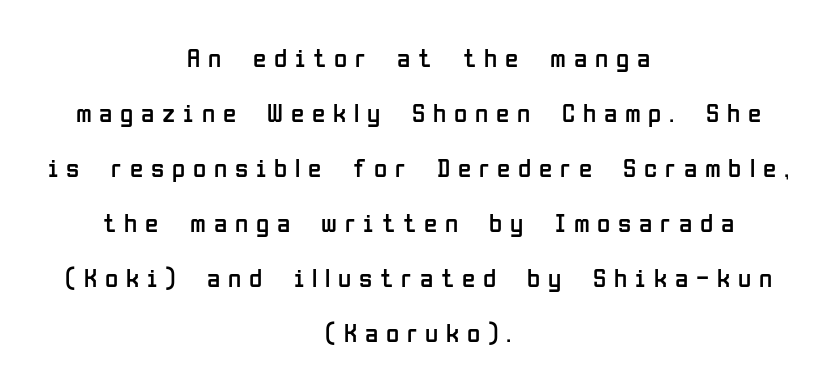
The image shows 27 px text type, upright; set centered, loose line spacing (2.04x), unusually wide letter spacing (+0.29 em), not underlined.
